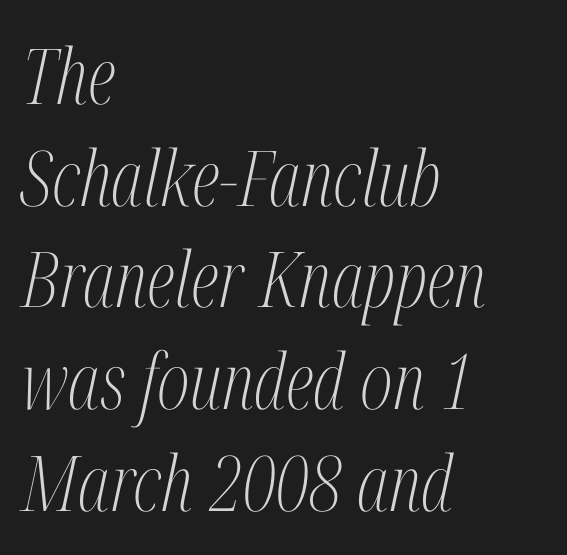
Q: Is the text bold? A: No.
Q: Is the text italic (slanted)? A: Yes, it leans right by about 12 degrees.
Q: Is the typeface a serif or a sans-serif typeface? A: Serif.
Q: Is the text underlined? A: No.
Q: How is the paragraph aligned? A: Left-aligned.
Q: Is the spacing between letters normal or unusually wide? A: Normal.
Q: Is the spacing between lines tight, normal or loose? A: Normal.
Q: Width (condensed, normal, or wide)? A: Condensed.
Q: Stroke contrast? A: Medium.
Q: x-height? A: Medium.
Q: Monospaced? A: No.
